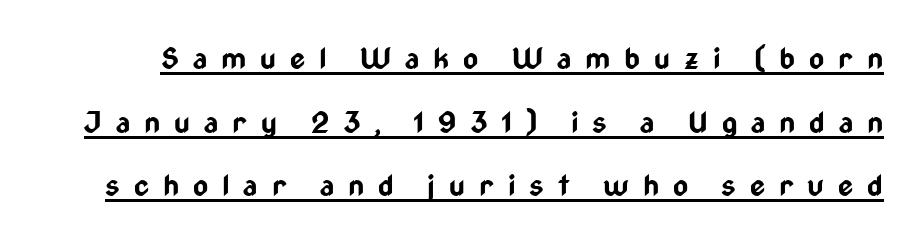
Heft: maximum for text — a bold. The rendering uses the underline text-decoration. Is there any slant? The stems are plumb. Font category for this specimen: sans-serif. Do the characters align in a grid? No, the font is proportional.
